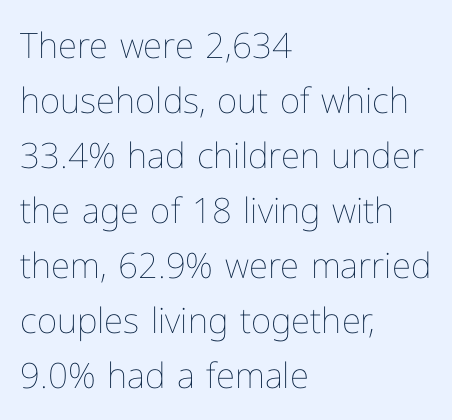
{"italic": "no", "bold": "no", "weight": "thin", "width": "normal", "stroke_contrast": "low", "x_height": "medium", "monospaced": "no", "underline": "no", "align": "left", "line_spacing": "normal", "line_spacing_ratio": 1.57, "letter_spacing": "normal", "letter_spacing_em": 0.0, "glyph_px": 35}
